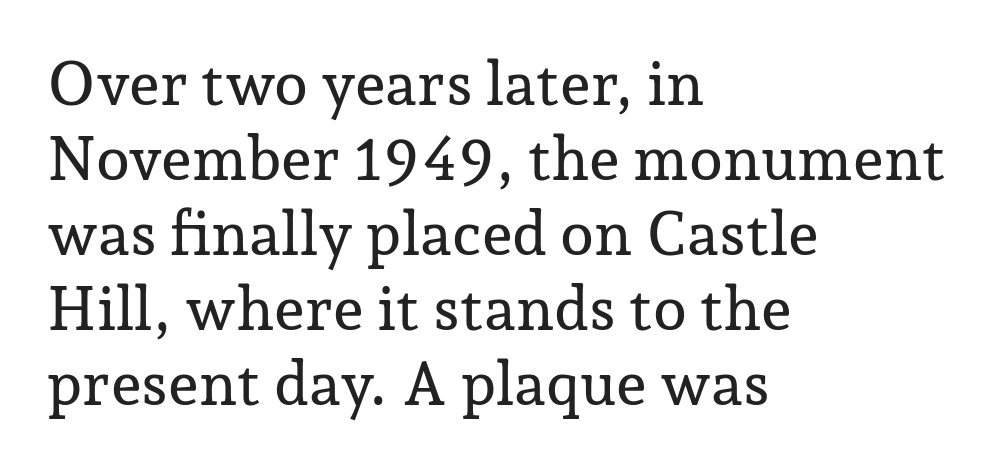
{"serif": "yes", "italic": "no", "width": "normal", "stroke_contrast": "low", "x_height": "medium", "monospaced": "no", "underline": "no", "align": "left", "line_spacing_ratio": 1.23, "letter_spacing": "normal", "letter_spacing_em": 0.0, "glyph_px": 61}
